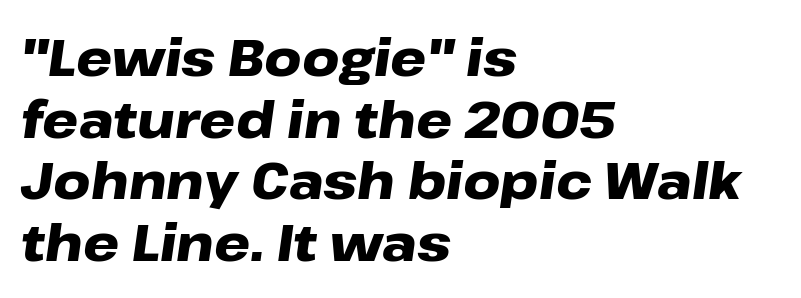
{"italic": "yes", "lean": "right", "slant_degrees": 8, "bold": "yes", "weight": "heavy", "width": "wide", "stroke_contrast": "low", "x_height": "medium", "monospaced": "no", "underline": "no", "align": "left", "line_spacing_ratio": 1.21, "letter_spacing": "normal", "letter_spacing_em": 0.0, "glyph_px": 51}
